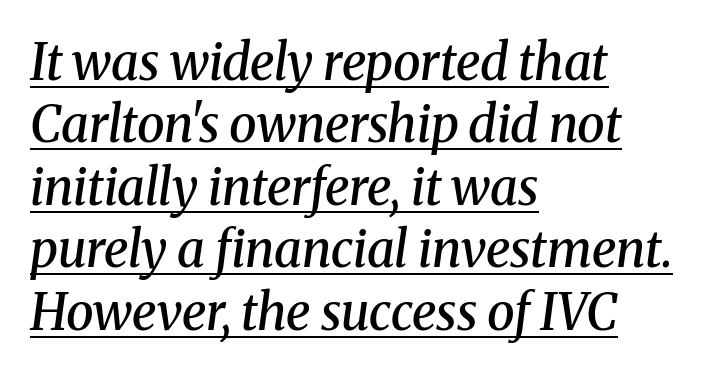
The image shows 50 px semibold serif type, italic (leaning right); set left-aligned, normal line spacing (1.25x), normal letter spacing, underlined; medium stroke contrast and a medium x-height.
